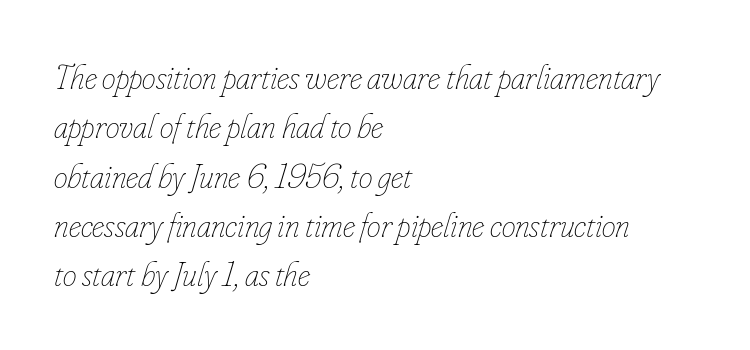
{"italic": "yes", "lean": "right", "slant_degrees": 16, "bold": "no", "weight": "thin", "width": "condensed", "stroke_contrast": "low", "x_height": "small", "monospaced": "no", "underline": "no", "align": "left", "line_spacing": "normal", "line_spacing_ratio": 1.41, "letter_spacing": "normal", "letter_spacing_em": 0.0, "glyph_px": 35}
